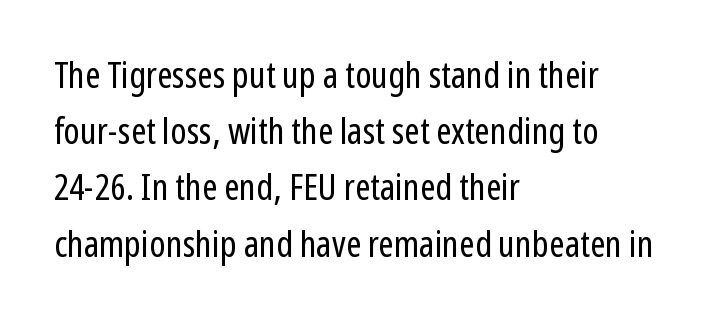
{"serif": "no", "italic": "no", "bold": "no", "weight": "regular", "width": "condensed", "stroke_contrast": "low", "x_height": "medium", "monospaced": "no", "underline": "no", "align": "left", "line_spacing": "normal", "line_spacing_ratio": 1.52, "letter_spacing": "normal", "letter_spacing_em": 0.0, "glyph_px": 37}
